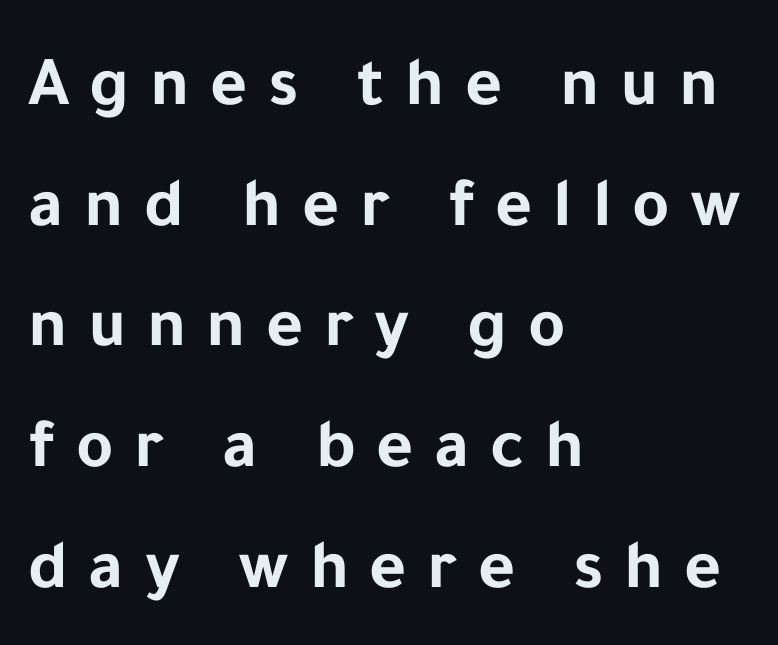
Q: Is the text bold? A: Yes.
Q: Is the text italic (slanted)? A: No, it is upright.
Q: Is the typeface a serif or a sans-serif typeface? A: Sans-serif.
Q: Is the text underlined? A: No.
Q: How is the paragraph aligned? A: Left-aligned.
Q: Is the spacing between letters normal or unusually wide? A: Unusually wide.
Q: Is the spacing between lines tight, normal or loose? A: Normal.
Q: Width (condensed, normal, or wide)? A: Normal.
Q: Stroke contrast? A: Low.
Q: x-height? A: Medium.
Q: Monospaced? A: No.
